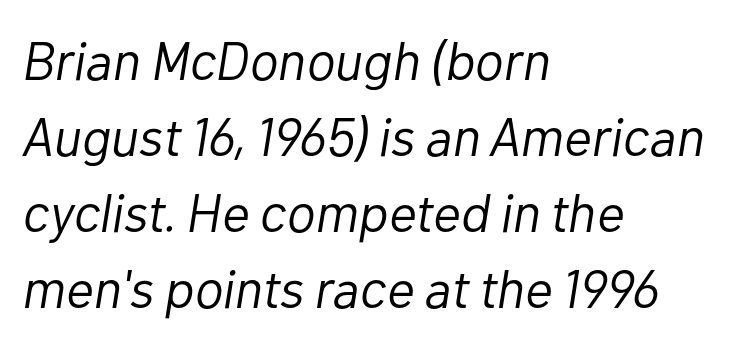
Tall strokes in this sample are angled rather than plumb. Is this a fixed-width face? No — the glyphs have proportional, varying widths. Layout note: lines flush left. A bare baseline throughout the passage.
